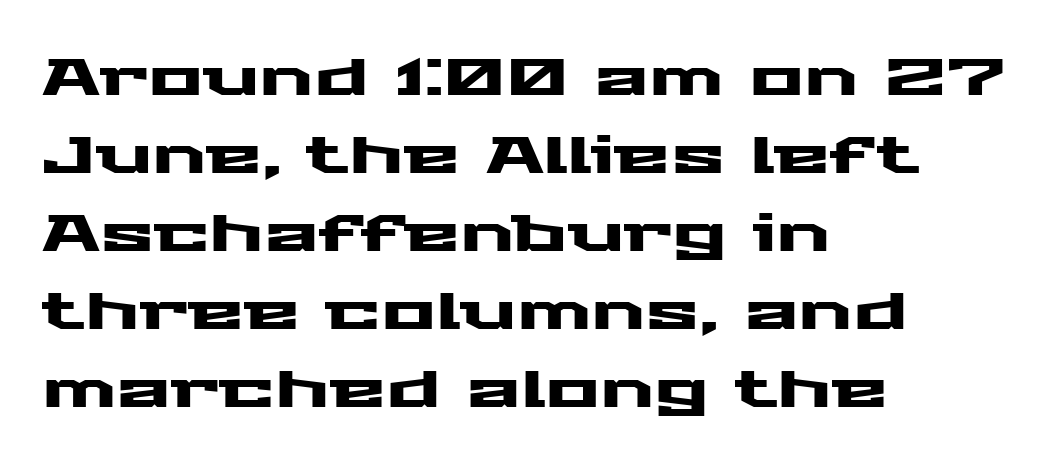
Q: Is the text italic (slanted)? A: No, it is upright.
Q: Is the typeface a serif or a sans-serif typeface? A: Sans-serif.
Q: Is the text underlined? A: No.
Q: How is the paragraph aligned? A: Left-aligned.
Q: Is the spacing between letters normal or unusually wide? A: Normal.
Q: Is the spacing between lines tight, normal or loose? A: Normal.
Q: Width (condensed, normal, or wide)? A: Wide.
Q: Stroke contrast? A: Medium.
Q: x-height? A: Medium.
Q: Monospaced? A: No.
